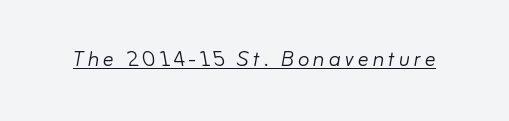
{"italic": "yes", "lean": "right", "slant_degrees": 10, "bold": "no", "underline": "yes", "glyph_px": 27}
